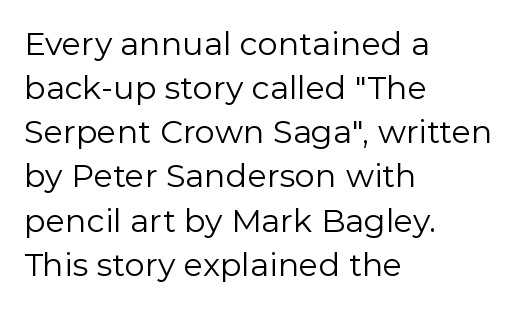
Each letter keeps its own natural width here, so spacing adapts to shape. Letterform terminals end flat and unadorned throughout the passage. This sample uses an upright cut, with every glyph sitting square on the baseline. Look at the tracking — it's just the regular setting, nothing added.
